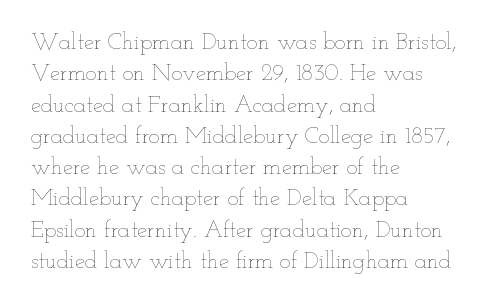
The image shows 23 px text type, upright; set left-aligned, normal line spacing (1.36x), normal letter spacing, not underlined.
